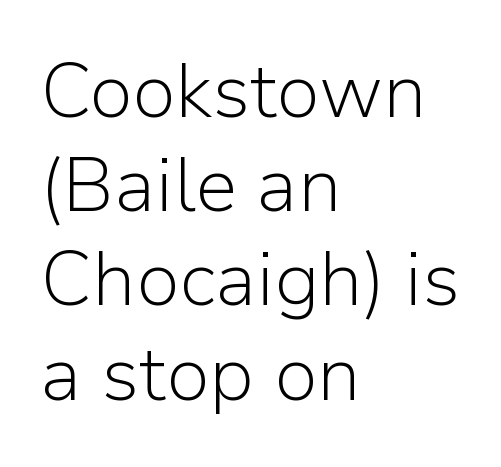
A typesetter would call this proportional, since set widths differ per character. The letterforms sit at book weight or below. You can tell from the bare stems that sans-serif type was used. Nobody touched the tracking dial on this one. The text block is weighted toward the left margin, trailing off unevenly rightward. The string is rendered with underlining switched off.
